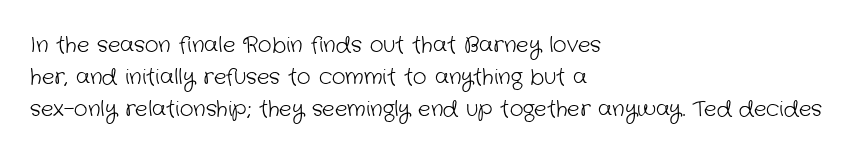
Q: Is the text bold? A: No.
Q: Is the text underlined? A: No.
Q: How is the paragraph aligned? A: Left-aligned.
Q: Is the spacing between letters normal or unusually wide? A: Normal.
Q: Is the spacing between lines tight, normal or loose? A: Normal.
